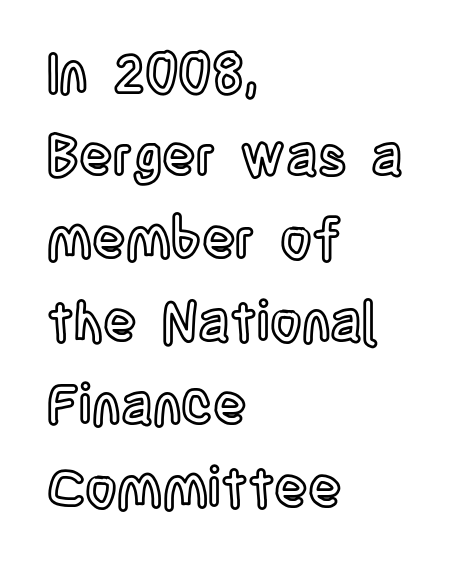
You could call the tracking neutral — neither tight nor loose. The line-height multiplier appears to be the usual default. Character widths vary here, with narrow letters taking less room than wide ones. The zone under the glyphs is completely vacant.
